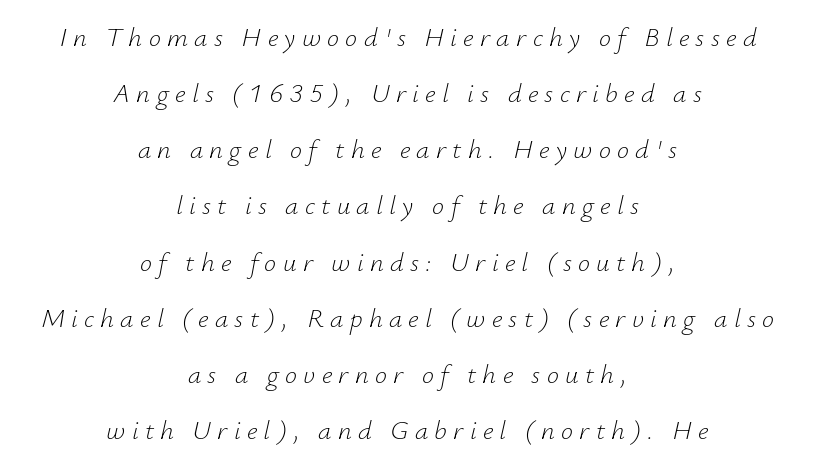
Q: Is the text bold? A: No.
Q: Is the text italic (slanted)? A: Yes, it leans right by about 12 degrees.
Q: Is the text underlined? A: No.
Q: How is the paragraph aligned? A: Centered.
Q: Is the spacing between letters normal or unusually wide? A: Unusually wide.
Q: Is the spacing between lines tight, normal or loose? A: Loose.
